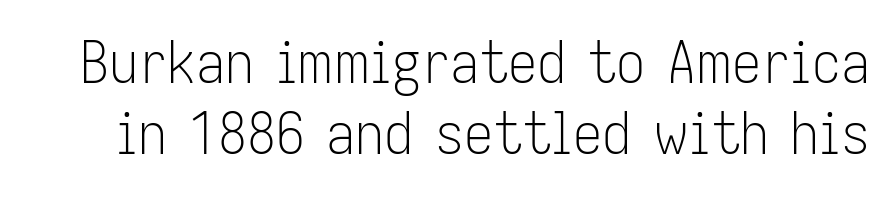
Q: Is the text bold? A: No.
Q: Is the text italic (slanted)? A: No, it is upright.
Q: Is the typeface a serif or a sans-serif typeface? A: Sans-serif.
Q: Is the text underlined? A: No.
Q: Is the spacing between letters normal or unusually wide? A: Normal.
Q: Width (condensed, normal, or wide)? A: Condensed.
Q: Stroke contrast? A: Low.
Q: x-height? A: Medium.
Q: Monospaced? A: No.
